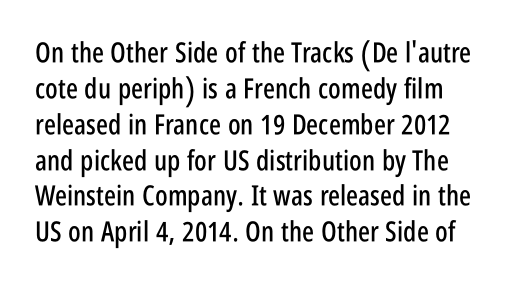
Q: Is the text italic (slanted)? A: No, it is upright.
Q: Is the typeface a serif or a sans-serif typeface? A: Sans-serif.
Q: Is the text underlined? A: No.
Q: Is the spacing between letters normal or unusually wide? A: Normal.
Q: Is the spacing between lines tight, normal or loose? A: Normal.
Q: Width (condensed, normal, or wide)? A: Condensed.
Q: Stroke contrast? A: Low.
Q: x-height? A: Large.
Q: Monospaced? A: No.
